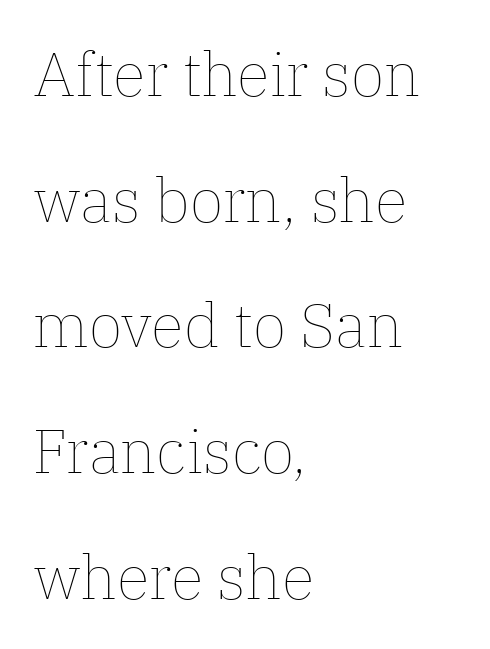
{"italic": "no", "bold": "no", "weight": "thin", "width": "normal", "stroke_contrast": "low", "x_height": "medium", "monospaced": "no", "underline": "no", "align": "left", "line_spacing": "loose", "line_spacing_ratio": 2.06, "letter_spacing": "normal", "letter_spacing_em": 0.0, "glyph_px": 61}
